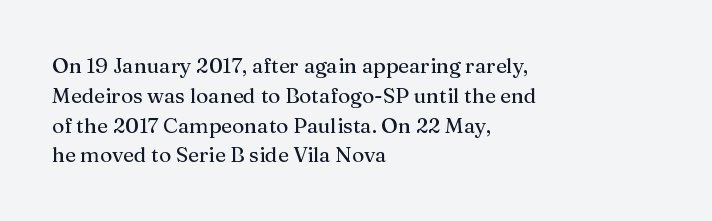
The image shows 21 px text type, upright; set left-aligned, normal line spacing (1.42x), normal letter spacing, not underlined.
